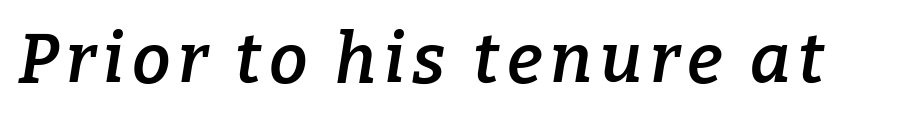
The image shows 69 px semibold serif type, italic (leaning right); set not underlined; low stroke contrast and a medium x-height.
